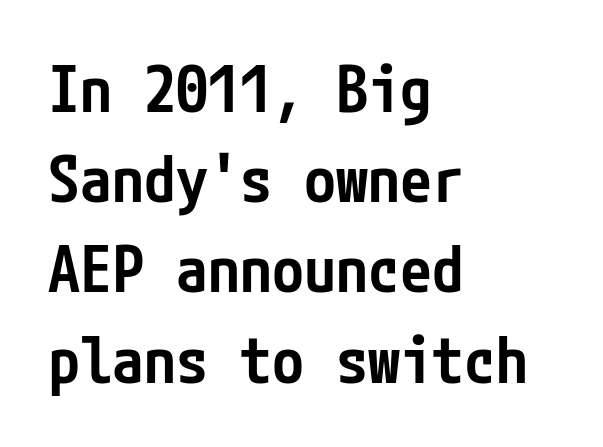
The image shows 64 px semibold, condensed sans-serif type, upright; set left-aligned, normal line spacing (1.41x), normal letter spacing, not underlined; low stroke contrast and a medium x-height.
